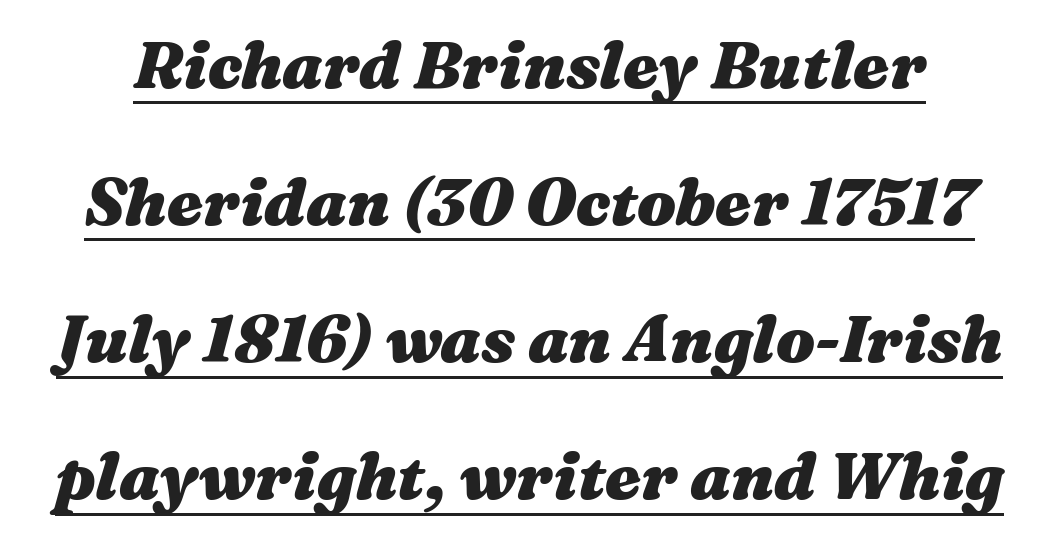
A typesetter would call this zero additional tracking. Each line of the rendering has a horizontal stroke beneath the glyphs. The rendering uses a bold face; every stroke is thick and dark. Rows of type keep a wide berth in the vertical direction. Do the characters align in a grid? No, the font is proportional.
